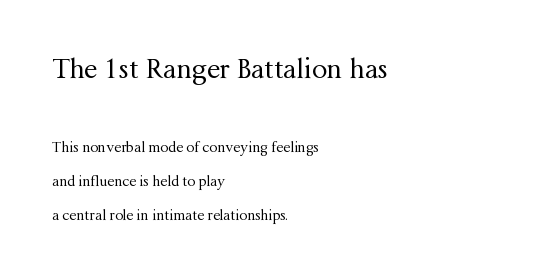
The image shows 27 px text type, upright; set left-aligned, loose line spacing (2.4x), normal letter spacing, not underlined; the first (top) block is 1.93x larger.
